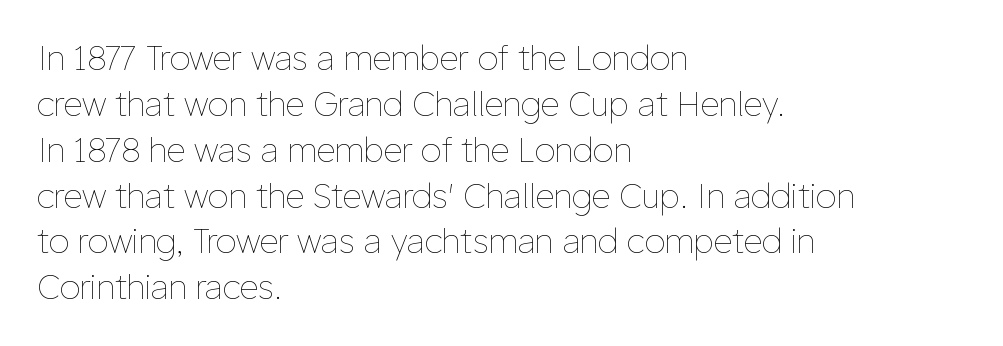
Q: Is the text bold? A: No.
Q: Is the text italic (slanted)? A: No, it is upright.
Q: Is the text underlined? A: No.
Q: How is the paragraph aligned? A: Left-aligned.
Q: Is the spacing between letters normal or unusually wide? A: Normal.
Q: Is the spacing between lines tight, normal or loose? A: Normal.
Q: Width (condensed, normal, or wide)? A: Normal.
Q: Stroke contrast? A: Low.
Q: x-height? A: Medium.
Q: Monospaced? A: No.
